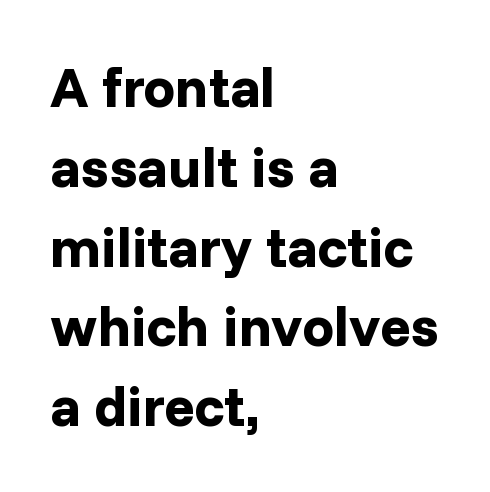
The image shows 57 px bold sans-serif type, upright; set left-aligned, normal line spacing (1.4x), normal letter spacing, not underlined; low stroke contrast and a medium x-height.
